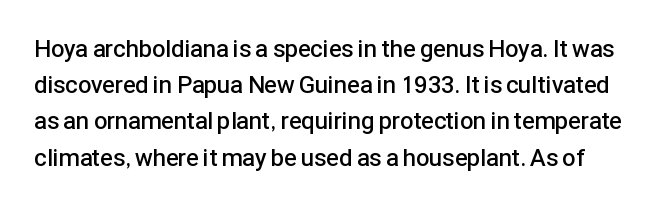
Q: Is the text bold? A: Semi-bold.
Q: Is the text italic (slanted)? A: No, it is upright.
Q: Is the text underlined? A: No.
Q: Is the spacing between letters normal or unusually wide? A: Normal.
Q: Is the spacing between lines tight, normal or loose? A: Normal.
